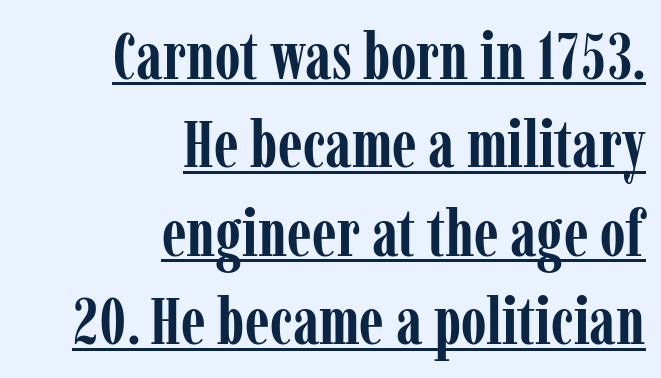
The image shows 66 px semibold, condensed serif type, upright; set right-aligned, normal line spacing (1.34x), normal letter spacing, underlined; low stroke contrast and a medium x-height.
